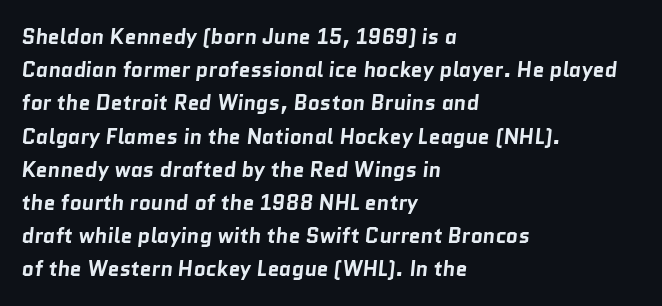
{"bold": "yes", "underline": "no", "align": "left", "line_spacing": "normal", "line_spacing_ratio": 1.58, "letter_spacing": "normal", "letter_spacing_em": 0.0, "glyph_px": 21}
